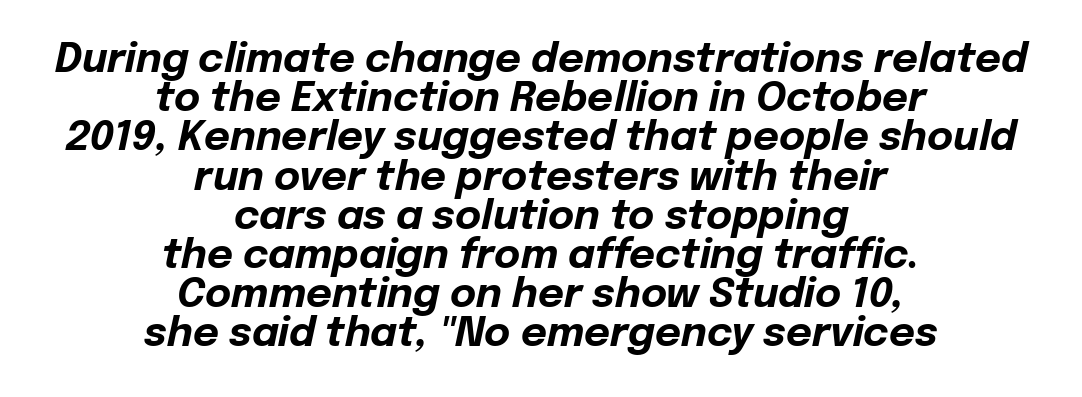
Is the type bold? Yes — the strokes are clearly thick and heavy. Layout note: lines centered. This rendering leaves character spacing at its baseline value. Just letters on the line, the space beneath them empty. Posture: slanted. One glance says dense: line gaps are narrower than usual.
